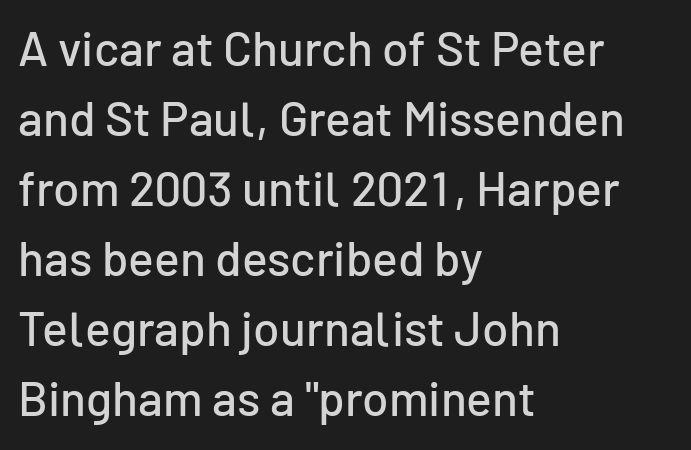
The space beneath each line is pristine and unruled. You could not count columns in this text — the font is proportionally spaced. The tracking reads as untouched default to a designer's eye. In terms of leading, this rendering sits right in the middle. These lines are composed in type without serifs.
